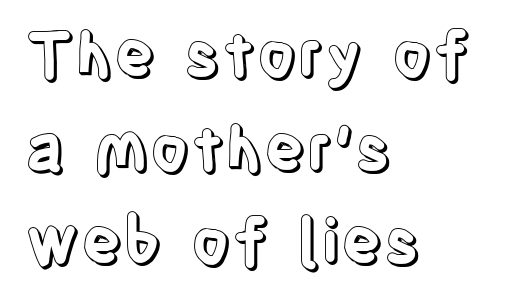
The image shows 62 px condensed type, upright; set left-aligned, normal line spacing (1.51x), normal letter spacing, not underlined; a large x-height.
